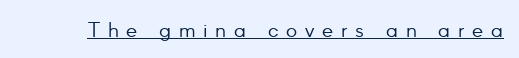
Q: Is the text bold? A: No.
Q: Is the text italic (slanted)? A: No, it is upright.
Q: Is the text underlined? A: Yes.
Q: Is the spacing between letters normal or unusually wide? A: Unusually wide.
